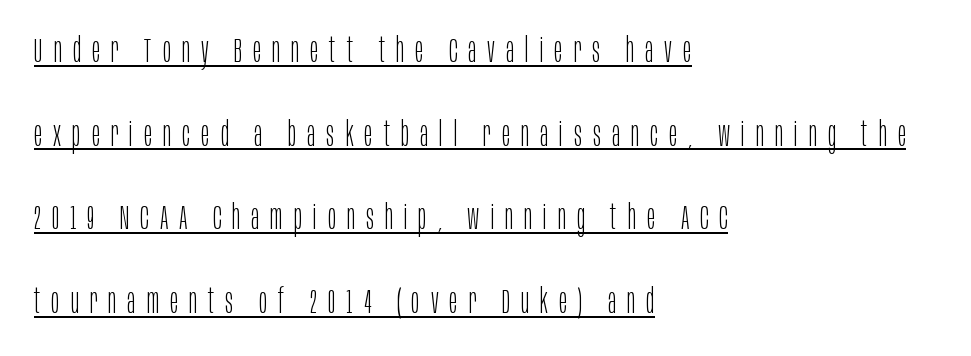
{"serif": "no", "italic": "no", "bold": "no", "weight": "light", "width": "condensed", "stroke_contrast": "low", "x_height": "large", "monospaced": "no", "underline": "yes", "align": "left", "line_spacing": "loose", "line_spacing_ratio": 2.39, "letter_spacing": "wide", "letter_spacing_em": 0.31, "glyph_px": 35}
